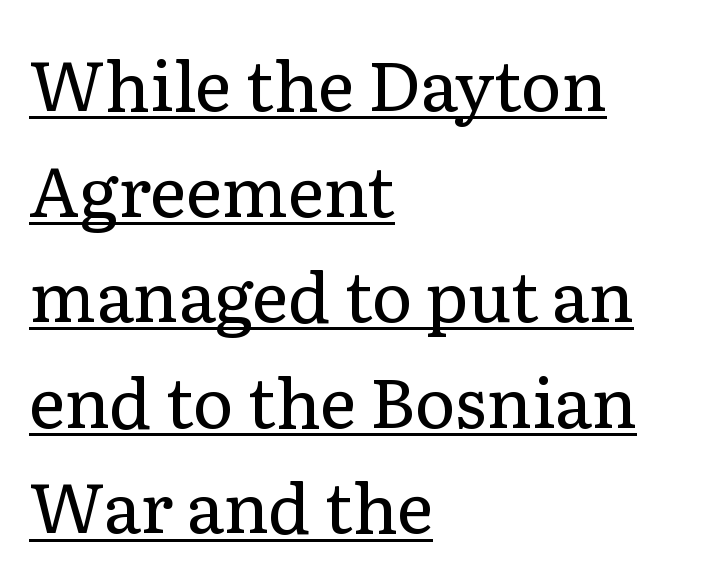
Q: Is the text bold? A: No.
Q: Is the text italic (slanted)? A: No, it is upright.
Q: Is the typeface a serif or a sans-serif typeface? A: Serif.
Q: Is the text underlined? A: Yes.
Q: How is the paragraph aligned? A: Left-aligned.
Q: Is the spacing between letters normal or unusually wide? A: Normal.
Q: Is the spacing between lines tight, normal or loose? A: Normal.
Q: Width (condensed, normal, or wide)? A: Normal.
Q: Stroke contrast? A: Low.
Q: x-height? A: Medium.
Q: Monospaced? A: No.
